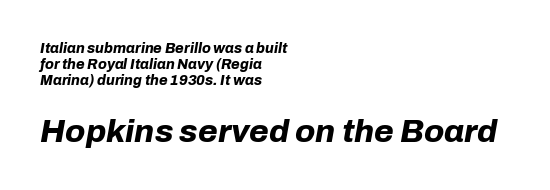
The image shows 32 px bold type, italic (leaning right); set left-aligned, tight line spacing (1.14x), normal letter spacing, not underlined; the second (bottom) block is 2.29x larger; low stroke contrast and a medium x-height.
